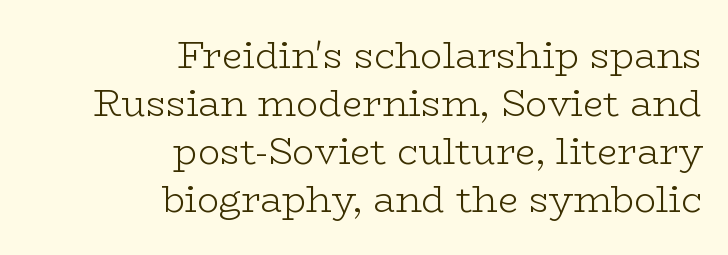
This rendering leaves character spacing at its baseline value. Type without underlining. Is this a fixed-width face? No — the glyphs have proportional, varying widths. Normally led — the rows are evenly, conventionally spaced. This sample uses a serif face. Reading down the block, your eye finds every line finishing at a fixed right position.
